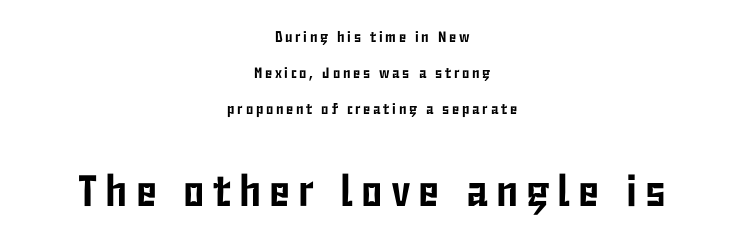
This block would shrink considerably if given ordinary leading; it's expanded now. Spacing verdict: proportional, widths tailored to each character. Check under the words: just untouched page. Compare the two chunks: the lower has the greater cap height. This sample is center-justified, so both line endings float freely.
